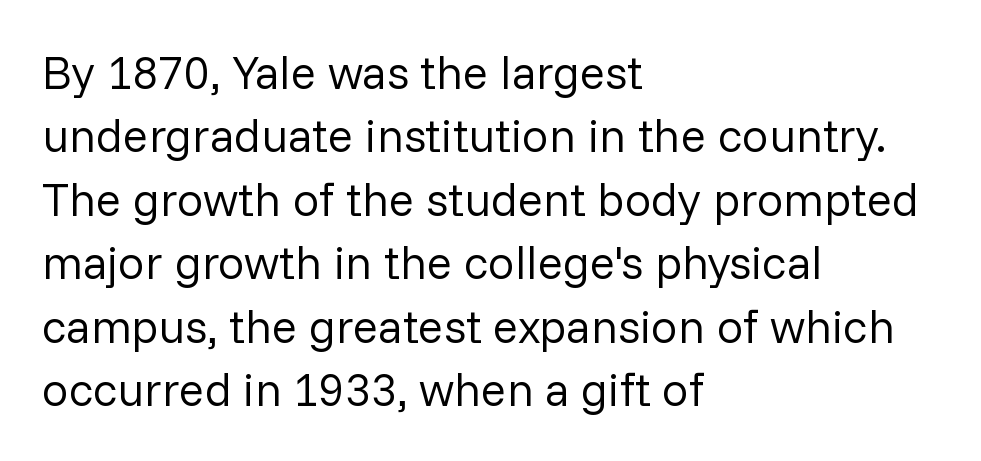
Q: Is the text bold? A: No.
Q: Is the text italic (slanted)? A: No, it is upright.
Q: Is the typeface a serif or a sans-serif typeface? A: Sans-serif.
Q: Is the text underlined? A: No.
Q: How is the paragraph aligned? A: Left-aligned.
Q: Is the spacing between letters normal or unusually wide? A: Normal.
Q: Is the spacing between lines tight, normal or loose? A: Normal.
Q: Width (condensed, normal, or wide)? A: Normal.
Q: Stroke contrast? A: Low.
Q: x-height? A: Medium.
Q: Monospaced? A: No.
